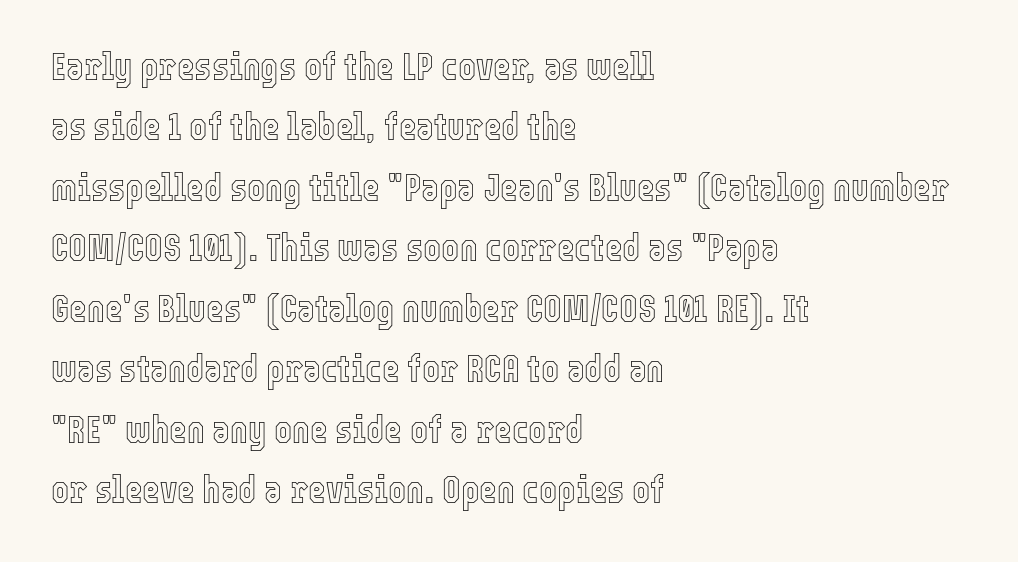
The image shows 38 px condensed type, upright; set left-aligned, normal line spacing (1.59x), normal letter spacing, not underlined; a medium x-height.
